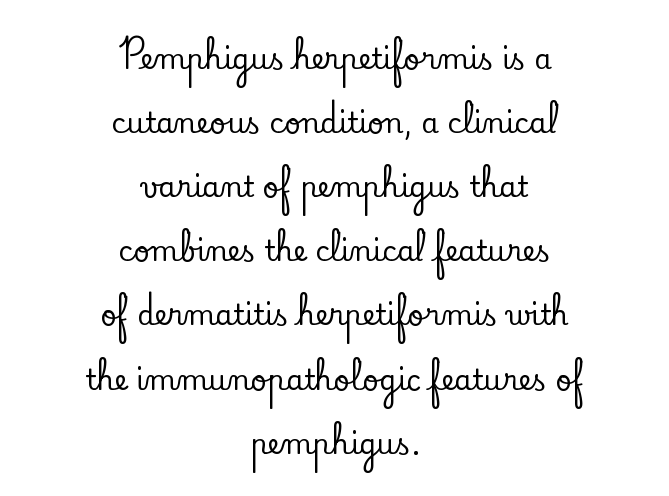
Ascenders rise straight up at ninety degrees. The gaps between neighbouring characters are ordinary and unremarkable. Lines of text with bare space underneath. The paragraph shown floats in the horizontal middle.
